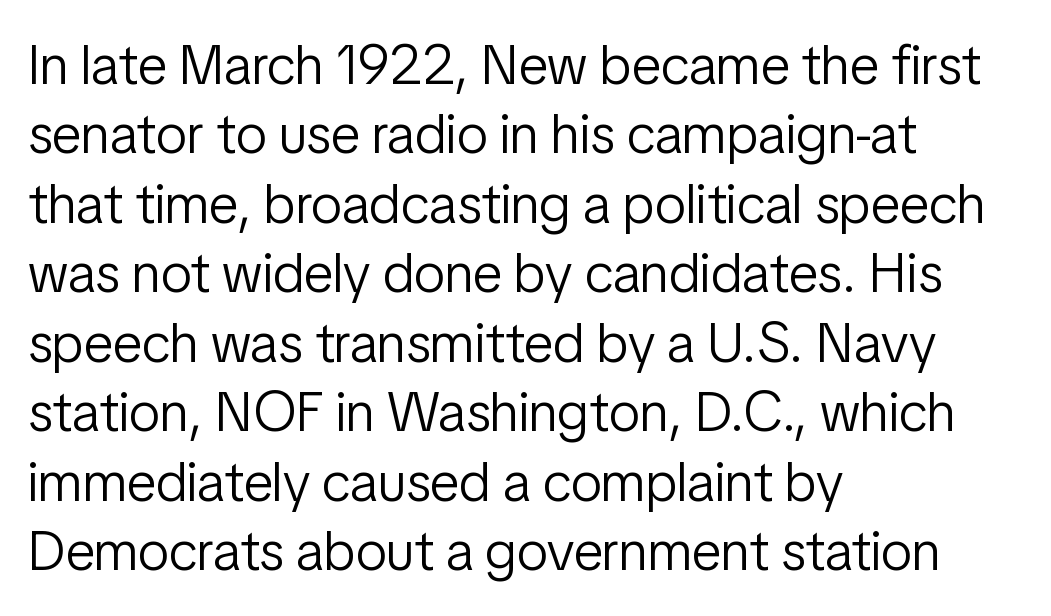
The image shows 56 px light, condensed sans-serif type, upright; set left-aligned, line spacing 1.24x, normal letter spacing, not underlined; low stroke contrast and a medium x-height.
